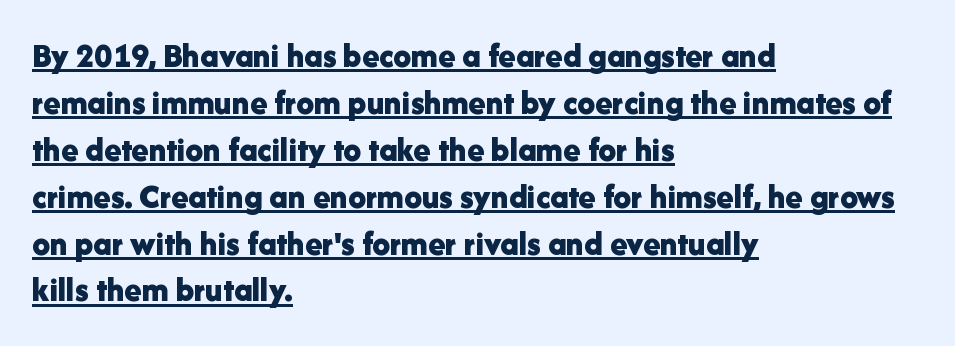
The image shows 35 px bold sans-serif type, upright; set left-aligned, normal line spacing (1.34x), normal letter spacing, underlined; low stroke contrast and a medium x-height.
